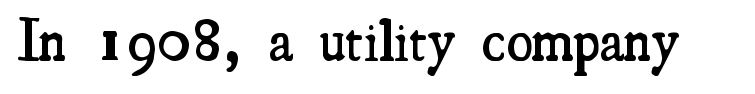
{"serif": "yes", "italic": "no", "bold": "semi", "weight": "semibold", "width": "condensed", "stroke_contrast": "medium", "x_height": "small", "monospaced": "no", "underline": "no", "letter_spacing": "normal", "letter_spacing_em": 0.0, "glyph_px": 59}
